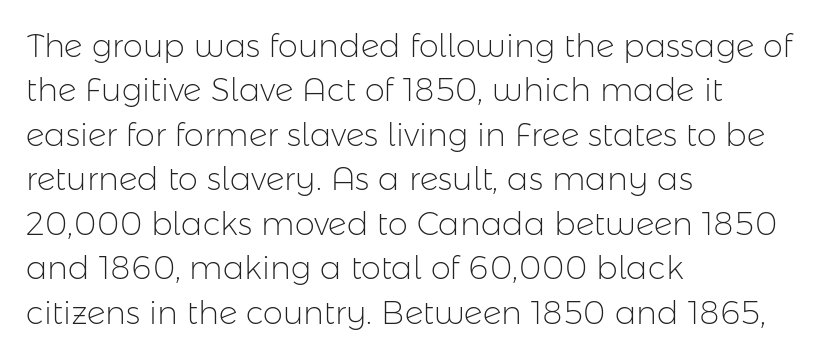
{"serif": "no", "italic": "no", "bold": "no", "weight": "light", "width": "normal", "stroke_contrast": "low", "x_height": "medium", "monospaced": "no", "underline": "no", "align": "left", "line_spacing": "normal", "line_spacing_ratio": 1.39, "letter_spacing": "normal", "letter_spacing_em": 0.0, "glyph_px": 32}
